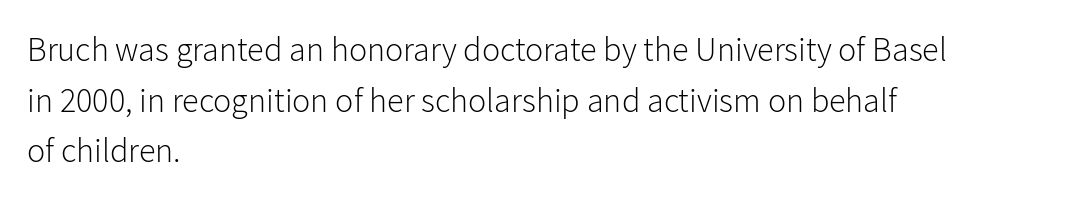
The image shows 34 px light sans-serif type, upright; set left-aligned, normal line spacing (1.49x), normal letter spacing, not underlined; low stroke contrast and a medium x-height.
